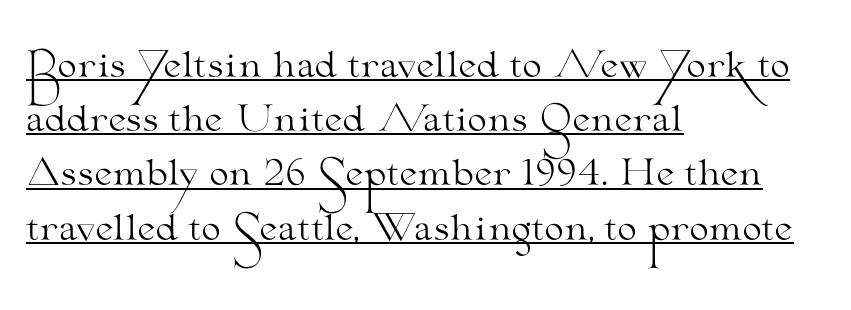
Q: Is the text bold? A: No.
Q: Is the text italic (slanted)? A: No, it is upright.
Q: Is the typeface a serif or a sans-serif typeface? A: Serif.
Q: Is the text underlined? A: Yes.
Q: How is the paragraph aligned? A: Left-aligned.
Q: Is the spacing between letters normal or unusually wide? A: Normal.
Q: Is the spacing between lines tight, normal or loose? A: Normal.
Q: Width (condensed, normal, or wide)? A: Wide.
Q: Stroke contrast? A: Medium.
Q: x-height? A: Small.
Q: Monospaced? A: No.
